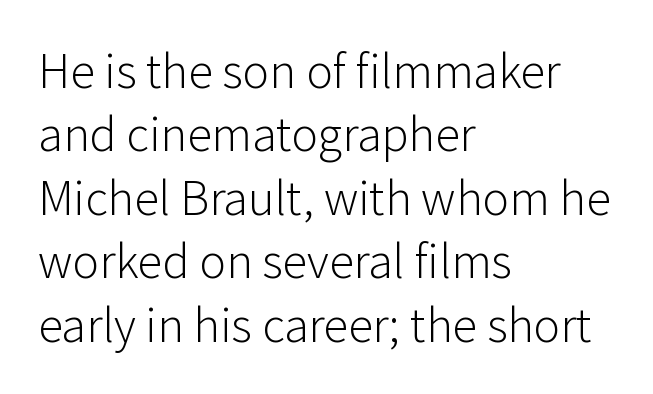
{"serif": "no", "italic": "no", "bold": "no", "weight": "light", "width": "normal", "stroke_contrast": "low", "x_height": "medium", "monospaced": "no", "underline": "no", "align": "left", "line_spacing": "normal", "line_spacing_ratio": 1.27, "letter_spacing": "normal", "letter_spacing_em": 0.0, "glyph_px": 50}
